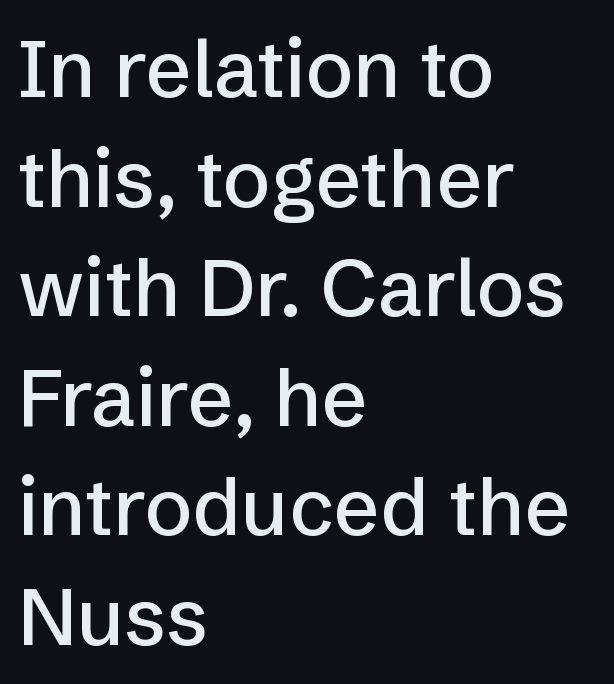
The letters stand upright; this is a roman face. The letters advance in unequal steps, a hallmark of proportional type. Letters rest on an invisible, unmarked baseline. Standard letterfit; no display-style spreading of the glyphs. The characters display no serif detailing; their extremities are plain.
